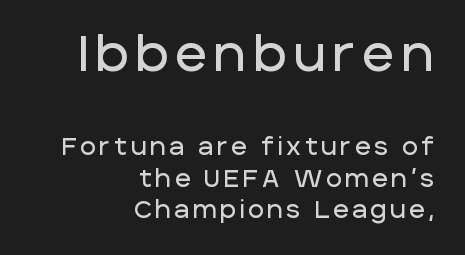
{"serif": "no", "italic": "no", "width": "normal", "stroke_contrast": "low", "x_height": "large", "monospaced": "no", "underline": "no", "align": "right", "line_spacing": "normal", "line_spacing_ratio": 1.32, "larger_block": "first", "size_ratio": 2.04, "glyph_px": 49}
